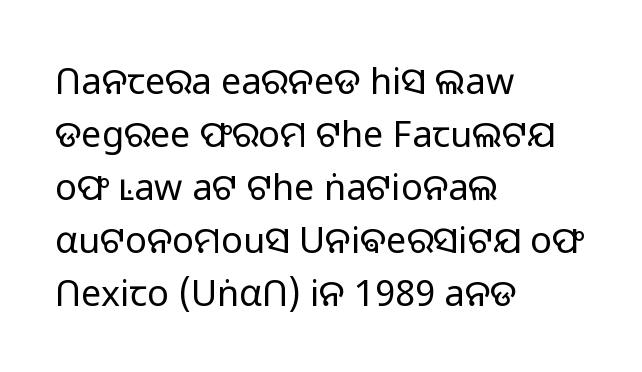
{"serif": "no", "italic": "no", "bold": "no", "weight": "light", "width": "normal", "stroke_contrast": "low", "x_height": "medium", "monospaced": "no", "underline": "no", "align": "left", "line_spacing": "normal", "line_spacing_ratio": 1.47, "letter_spacing": "normal", "letter_spacing_em": 0.0, "glyph_px": 36}
